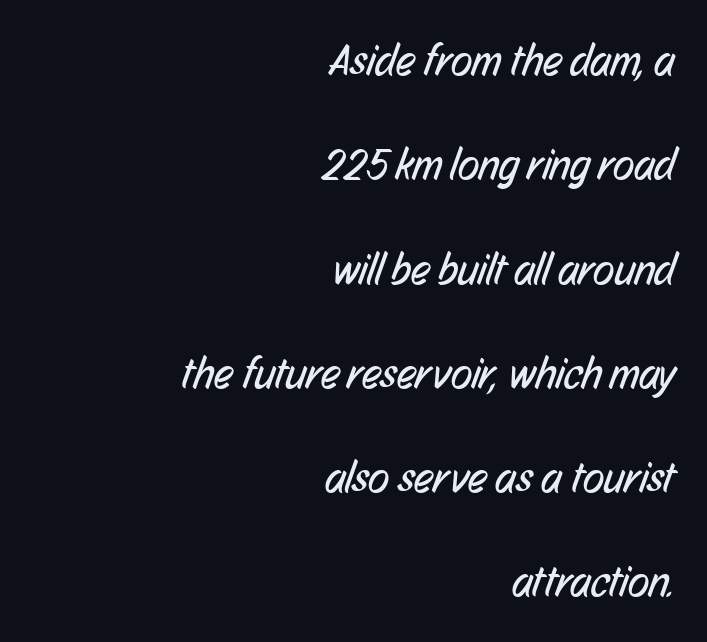
Q: Is the text bold? A: No.
Q: Is the typeface a serif or a sans-serif typeface? A: Sans-serif.
Q: Is the text underlined? A: No.
Q: How is the paragraph aligned? A: Right-aligned.
Q: Is the spacing between letters normal or unusually wide? A: Normal.
Q: Is the spacing between lines tight, normal or loose? A: Loose.
Q: Width (condensed, normal, or wide)? A: Condensed.
Q: Stroke contrast? A: Low.
Q: x-height? A: Medium.
Q: Monospaced? A: No.
